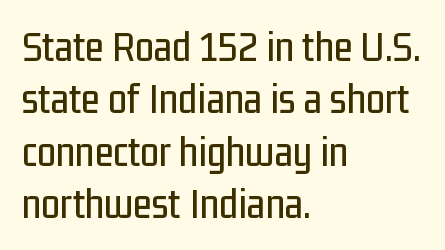
Q: Is the text italic (slanted)? A: No, it is upright.
Q: Is the typeface a serif or a sans-serif typeface? A: Sans-serif.
Q: Is the text underlined? A: No.
Q: How is the paragraph aligned? A: Left-aligned.
Q: Is the spacing between letters normal or unusually wide? A: Normal.
Q: Width (condensed, normal, or wide)? A: Condensed.
Q: Stroke contrast? A: Low.
Q: x-height? A: Medium.
Q: Monospaced? A: No.
